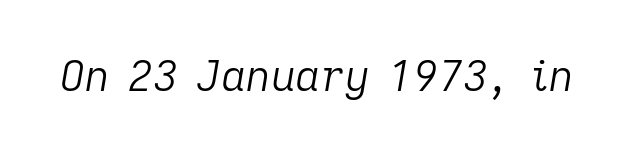
Q: Is the text bold? A: No.
Q: Is the text italic (slanted)? A: Yes, it leans right by about 9 degrees.
Q: Is the text underlined? A: No.
Q: Is the spacing between letters normal or unusually wide? A: Normal.
Q: Width (condensed, normal, or wide)? A: Normal.
Q: Stroke contrast? A: Low.
Q: x-height? A: Medium.
Q: Monospaced? A: No.
